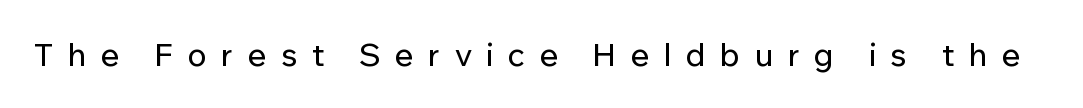
The image shows 31 px sans-serif type, upright; set unusually wide letter spacing (+0.47 em), not underlined; low stroke contrast and a medium x-height.
